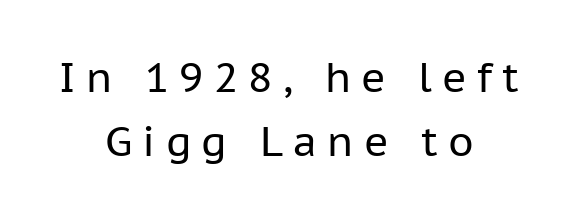
What's the leading like? Ordinary, nothing unusual. Quick note: not italic, upright. Teacher's note: observe the equal gaps on both sides — that is centered alignment. You could not count columns in this text — the font is proportionally spaced. Letters have the restrained weight of plain body copy at most. Observe the absence of serifs on each vertical stroke in this sample.
